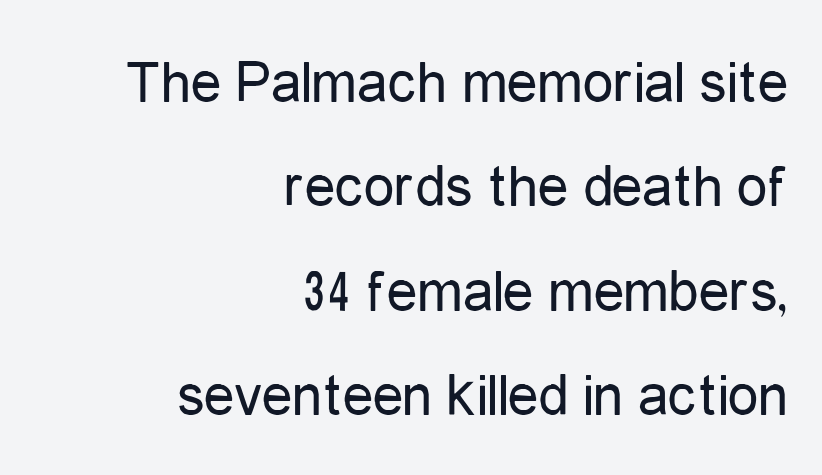
The letters look calm and open, with moderate or lighter stems. Decoration check: the copy has no underline. Visually the block forms a straight wall on the right and a jagged coastline on the left. Italic? Not at all — the glyphs are vertical. Each letter keeps its own natural width here, so spacing adapts to shape.
